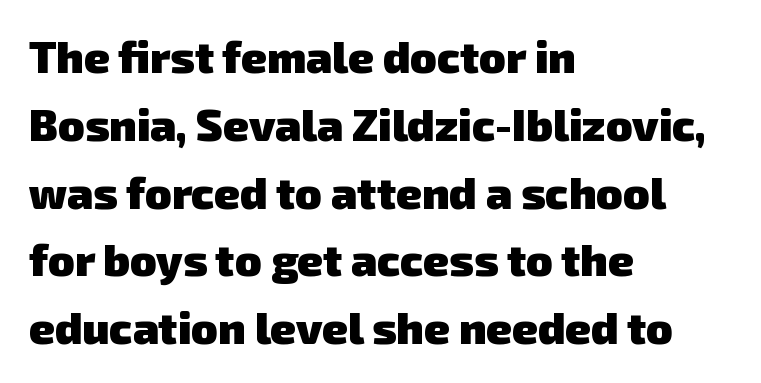
The letters are bold, with thick, heavy strokes. The rendering uses natural spacing where letterforms have individual widths. The strip under each line holds only bare page. Check where the strokes stop: nothing finishes them off — pure sans.
